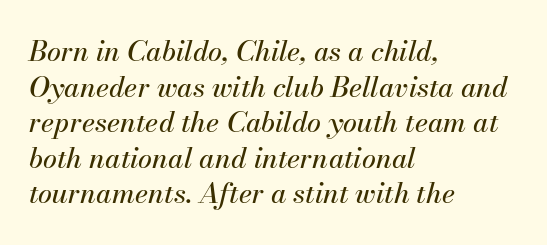
Q: Is the text italic (slanted)? A: Yes, it leans right by about 13 degrees.
Q: Is the text underlined? A: No.
Q: How is the paragraph aligned? A: Left-aligned.
Q: Is the spacing between letters normal or unusually wide? A: Normal.
Q: Is the spacing between lines tight, normal or loose? A: Normal.
Q: Width (condensed, normal, or wide)? A: Normal.
Q: Stroke contrast? A: Medium.
Q: x-height? A: Small.
Q: Monospaced? A: No.
